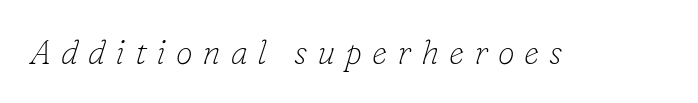
Q: Is the text bold? A: No.
Q: Is the text italic (slanted)? A: Yes, it leans right by about 16 degrees.
Q: Is the typeface a serif or a sans-serif typeface? A: Serif.
Q: Is the text underlined? A: No.
Q: Is the spacing between letters normal or unusually wide? A: Unusually wide.
Q: Width (condensed, normal, or wide)? A: Normal.
Q: Stroke contrast? A: Low.
Q: x-height? A: Small.
Q: Monospaced? A: No.
